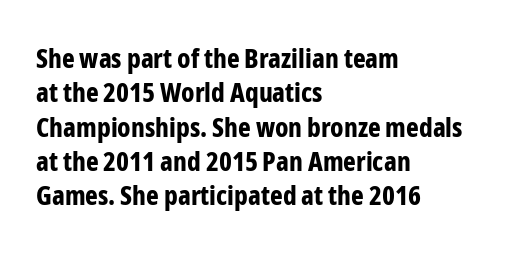
The image shows 27 px bold type, upright; set left-aligned, normal line spacing (1.27x), normal letter spacing, not underlined.
